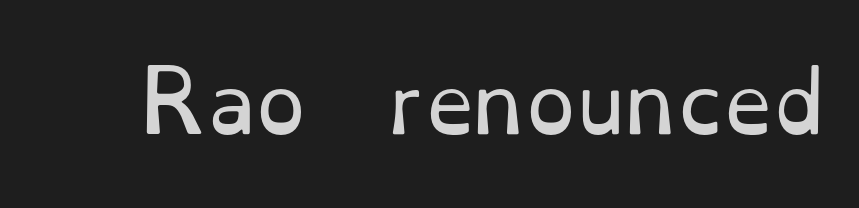
The image shows 80 px regular-weight type, upright; set normal letter spacing, not underlined; low stroke contrast and a small x-height.
